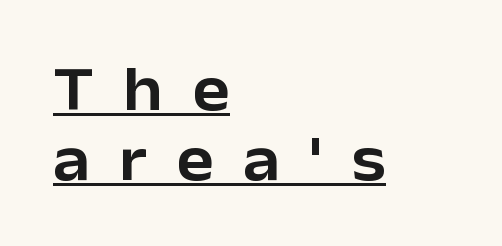
The image shows 63 px sans-serif type, upright; set left-aligned, tight line spacing (1.11x), unusually wide letter spacing (+0.46 em), underlined; low stroke contrast and a medium x-height.
